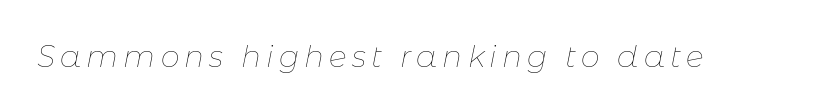
Q: Is the text bold? A: No.
Q: Is the text italic (slanted)? A: Yes, it leans right by about 11 degrees.
Q: Is the text underlined? A: No.
Q: Width (condensed, normal, or wide)? A: Normal.
Q: Stroke contrast? A: Low.
Q: x-height? A: Medium.
Q: Monospaced? A: No.
